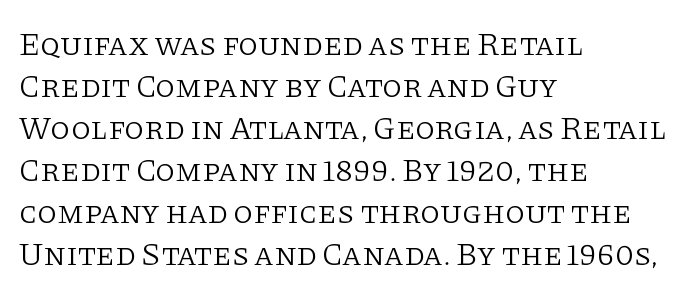
The image shows 32 px light serif type, upright; set left-aligned, normal line spacing (1.31x), normal letter spacing, not underlined; low stroke contrast and a large x-height.
